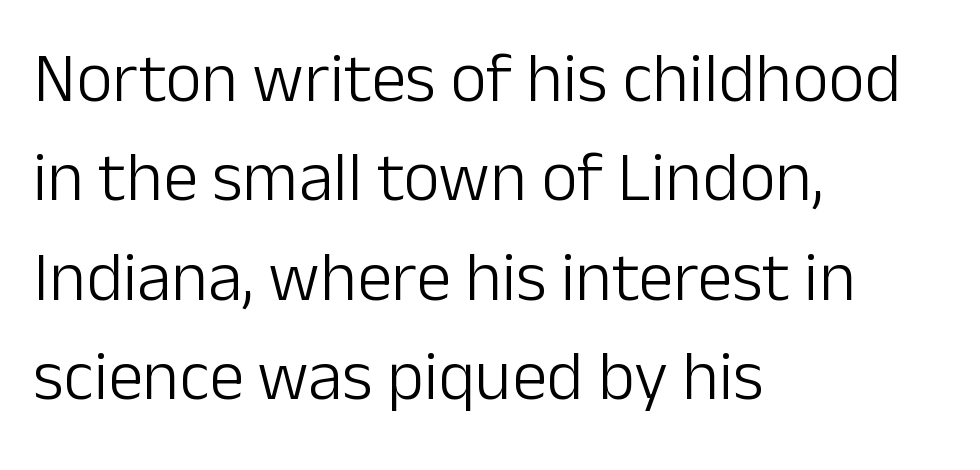
{"serif": "no", "italic": "no", "bold": "no", "weight": "light", "width": "normal", "stroke_contrast": "low", "x_height": "medium", "monospaced": "no", "underline": "no", "align": "left", "line_spacing": "normal", "line_spacing_ratio": 1.42, "letter_spacing": "normal", "letter_spacing_em": 0.0, "glyph_px": 70}
